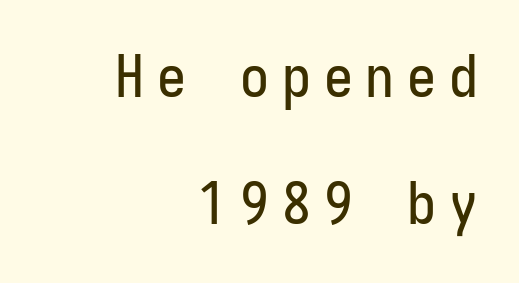
The image shows 58 px condensed sans-serif type, upright, monospaced; set right-aligned, loose line spacing (2.19x), unusually wide letter spacing (+0.22 em), not underlined; low stroke contrast and a medium x-height.
